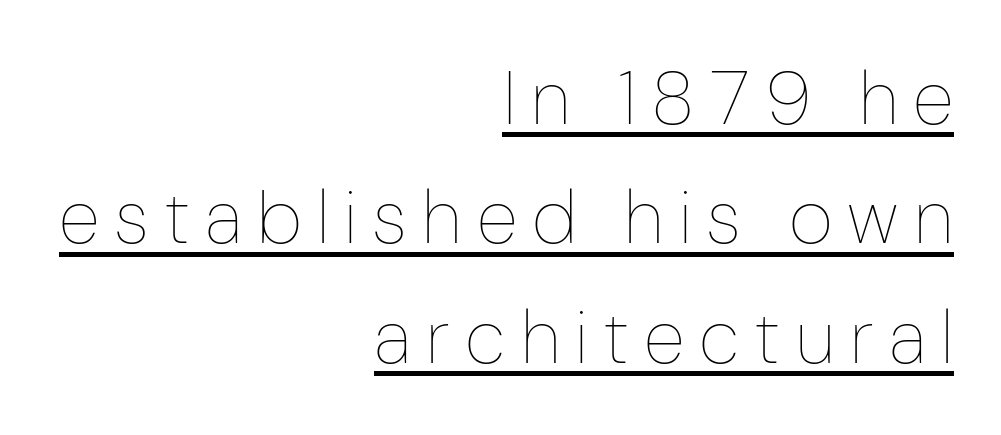
Q: Is the text bold? A: No.
Q: Is the text italic (slanted)? A: No, it is upright.
Q: Is the text underlined? A: Yes.
Q: How is the paragraph aligned? A: Right-aligned.
Q: Is the spacing between letters normal or unusually wide? A: Unusually wide.
Q: Is the spacing between lines tight, normal or loose? A: Normal.
Q: Width (condensed, normal, or wide)? A: Condensed.
Q: Stroke contrast? A: Low.
Q: x-height? A: Medium.
Q: Monospaced? A: No.
